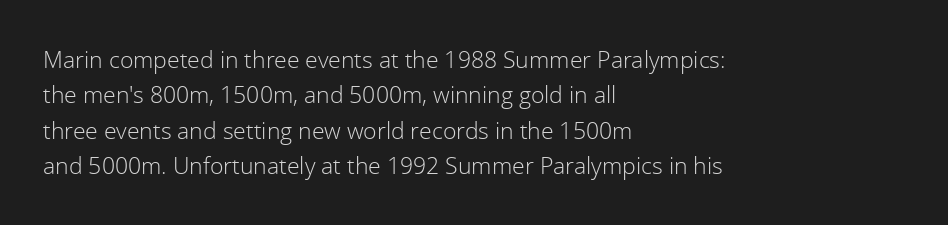
The face looks like a standard text weight, possibly lighter. Vertical strokes here are truly vertical. These lines keep a tight, regular rhythm from letter to letter. Leading matches the norm, producing a regular column. Left-aligned paragraph, ragged on the right. The space directly below the letters is spotless.
